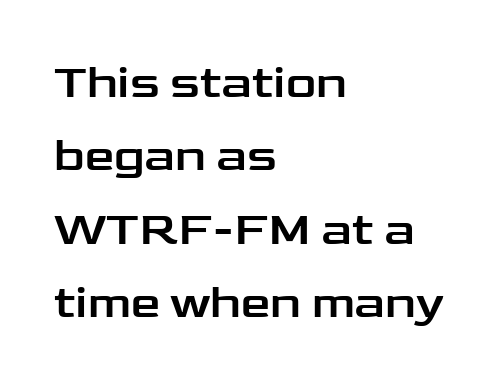
{"serif": "no", "italic": "no", "width": "wide", "stroke_contrast": "low", "x_height": "medium", "monospaced": "no", "underline": "no", "align": "left", "line_spacing": "normal", "line_spacing_ratio": 1.56, "letter_spacing": "normal", "letter_spacing_em": 0.0, "glyph_px": 47}
